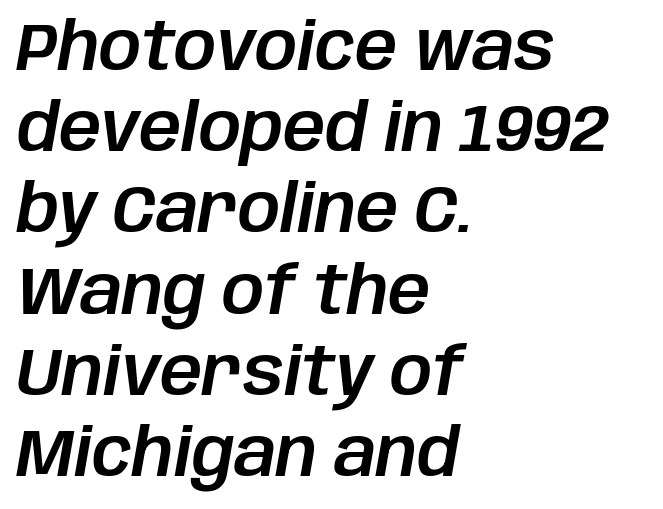
The image shows 66 px text type, italic (leaning right); set left-aligned, line spacing 1.23x, normal letter spacing, not underlined; low stroke contrast and a large x-height.
